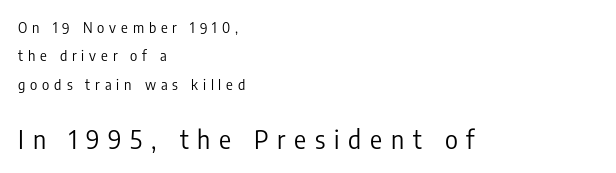
{"italic": "no", "bold": "no", "underline": "no", "align": "left", "line_spacing": "loose", "line_spacing_ratio": 2.02, "letter_spacing": "wide", "letter_spacing_em": 0.35, "larger_block": "second", "size_ratio": 1.79, "glyph_px": 25}
